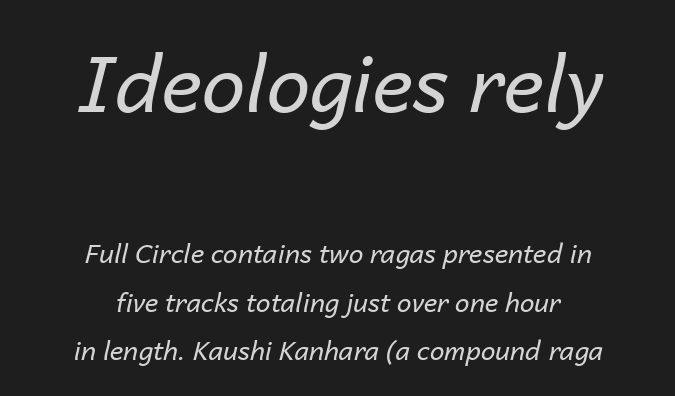
Q: Is the text bold? A: No.
Q: Is the text italic (slanted)? A: Yes, it leans right by about 14 degrees.
Q: Is the text underlined? A: No.
Q: How is the paragraph aligned? A: Centered.
Q: Is the spacing between letters normal or unusually wide? A: Normal.
Q: Which block of text is set in a larger size, the first (top) or the second (bottom)? A: The first (top) one.
Q: Width (condensed, normal, or wide)? A: Normal.
Q: Stroke contrast? A: Low.
Q: x-height? A: Medium.
Q: Monospaced? A: No.
